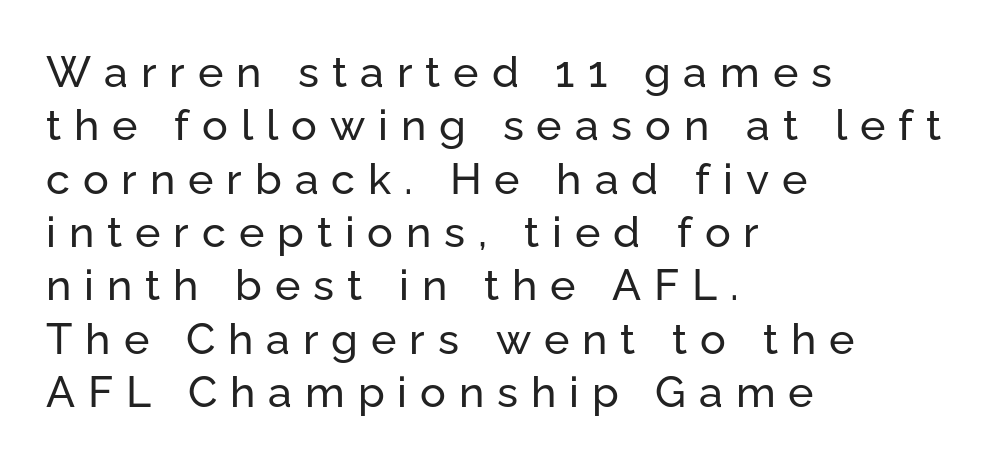
{"serif": "no", "italic": "no", "width": "normal", "stroke_contrast": "low", "x_height": "medium", "monospaced": "no", "underline": "no", "align": "left", "line_spacing_ratio": 1.24, "letter_spacing": "wide", "letter_spacing_em": 0.3, "glyph_px": 43}
